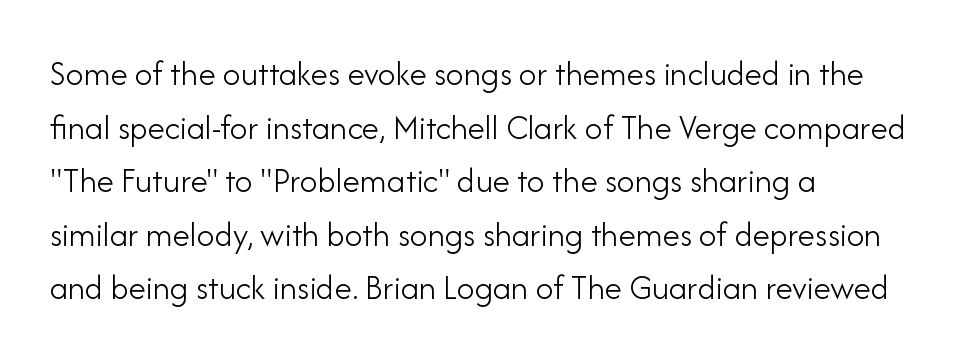
{"serif": "no", "italic": "no", "bold": "no", "weight": "light", "width": "normal", "stroke_contrast": "low", "x_height": "small", "monospaced": "no", "underline": "no", "align": "left", "line_spacing": "normal", "line_spacing_ratio": 1.53, "letter_spacing": "normal", "letter_spacing_em": 0.0, "glyph_px": 35}
